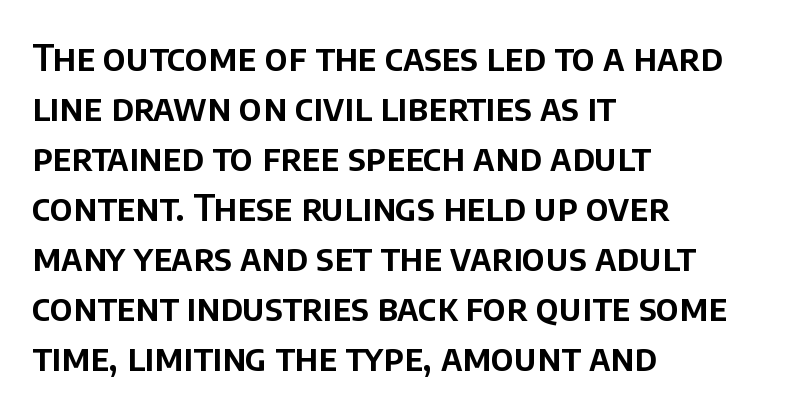
Standard letterfit; no display-style spreading of the glyphs. Anything drawn beneath the words? Only blank space. Evenly set lines give the paragraph a standard silhouette. Casual observation: everything's shoved over to the left.
